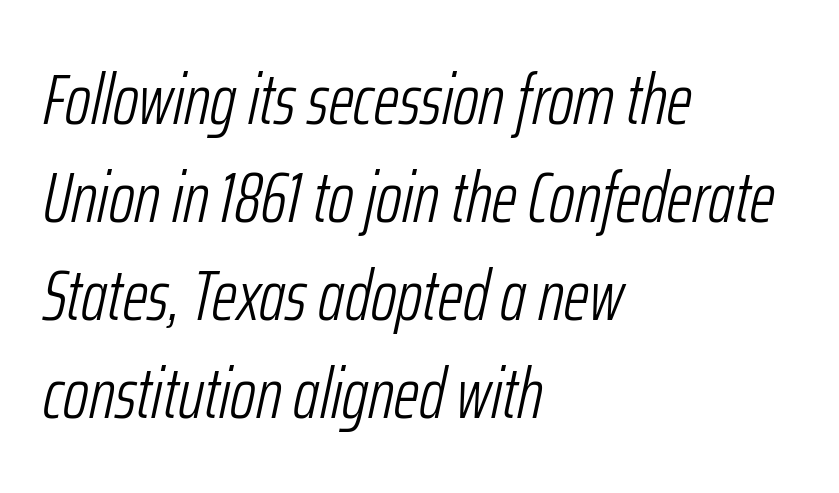
{"italic": "yes", "lean": "right", "slant_degrees": 12, "bold": "no", "weight": "light", "width": "condensed", "stroke_contrast": "low", "x_height": "medium", "monospaced": "no", "underline": "no", "align": "left", "line_spacing": "normal", "line_spacing_ratio": 1.38, "letter_spacing": "normal", "letter_spacing_em": 0.0, "glyph_px": 71}
